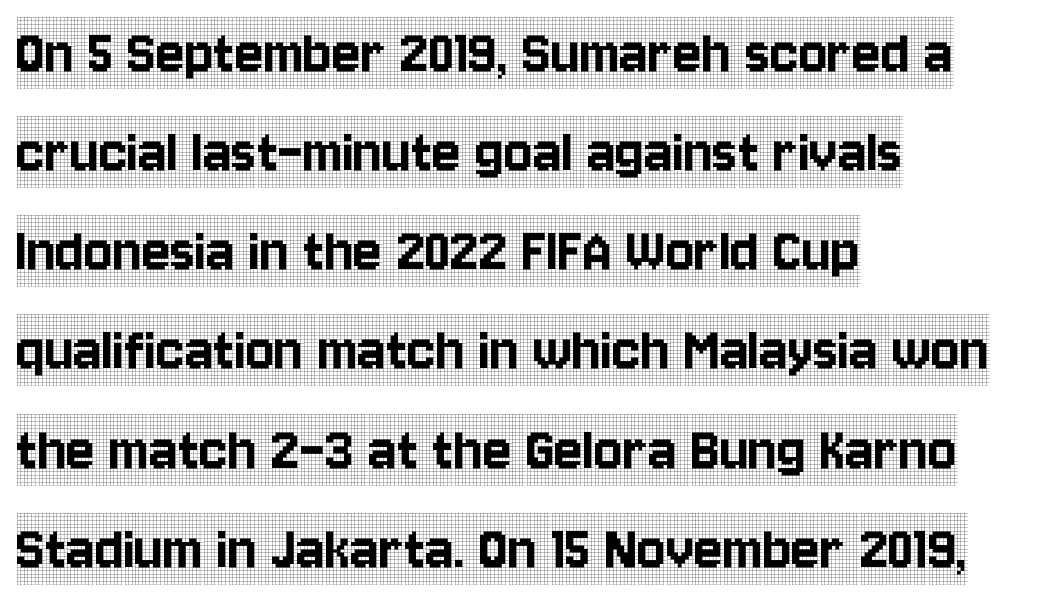
The line texture is even and compact thanks to regular tracking. A clean baseline with only descenders dipping below it. The passage shown stacks its lines at a standard gap. The rendering anchors every line to the left-hand side. It's the straight-up-and-down kind of type. To sum up the face: it has serifs.
